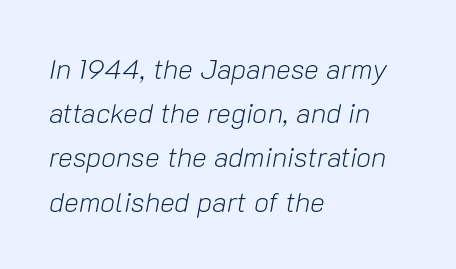
The image shows 28 px light type, italic (leaning right); set left-aligned, normal line spacing (1.58x), normal letter spacing, not underlined; low stroke contrast and a medium x-height.
